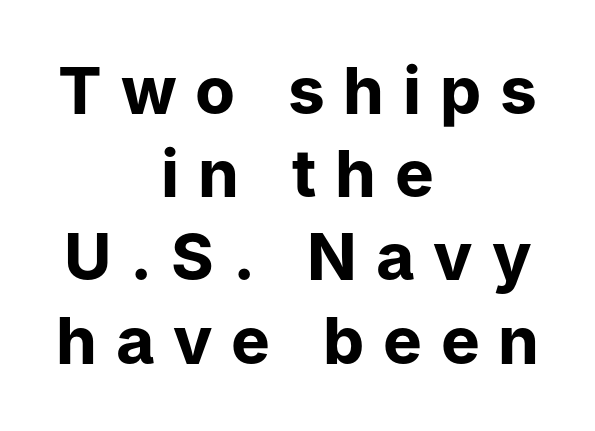
Q: Is the text bold? A: Yes.
Q: Is the text italic (slanted)? A: No, it is upright.
Q: Is the typeface a serif or a sans-serif typeface? A: Sans-serif.
Q: Is the text underlined? A: No.
Q: How is the paragraph aligned? A: Centered.
Q: Is the spacing between letters normal or unusually wide? A: Unusually wide.
Q: Is the spacing between lines tight, normal or loose? A: Normal.
Q: Width (condensed, normal, or wide)? A: Normal.
Q: Stroke contrast? A: Low.
Q: x-height? A: Medium.
Q: Monospaced? A: No.
